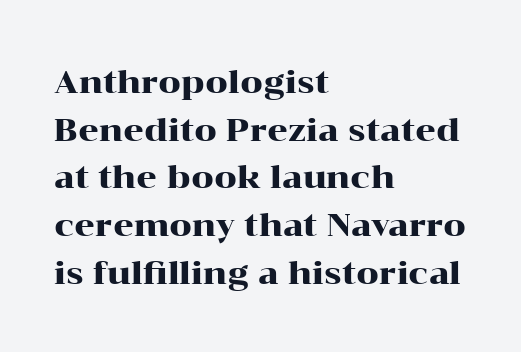
{"serif": "yes", "italic": "no", "width": "wide", "stroke_contrast": "high", "x_height": "medium", "monospaced": "no", "underline": "no", "align": "left", "line_spacing": "normal", "line_spacing_ratio": 1.49, "letter_spacing": "normal", "letter_spacing_em": 0.0, "glyph_px": 32}
